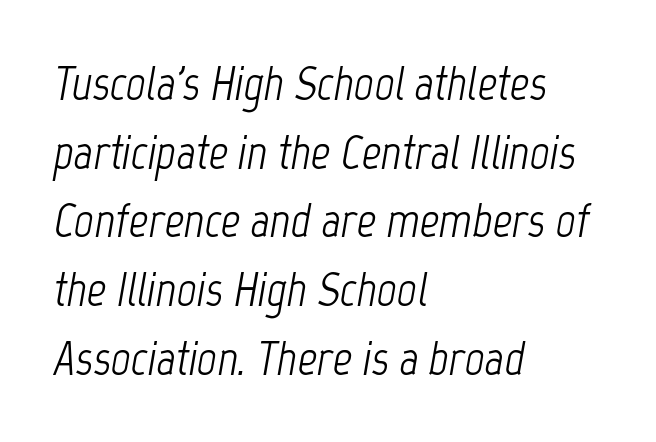
Q: Is the text bold? A: No.
Q: Is the text italic (slanted)? A: Yes, it leans right by about 12 degrees.
Q: Is the text underlined? A: No.
Q: How is the paragraph aligned? A: Left-aligned.
Q: Is the spacing between letters normal or unusually wide? A: Normal.
Q: Is the spacing between lines tight, normal or loose? A: Normal.
Q: Width (condensed, normal, or wide)? A: Condensed.
Q: Stroke contrast? A: Low.
Q: x-height? A: Medium.
Q: Monospaced? A: No.
